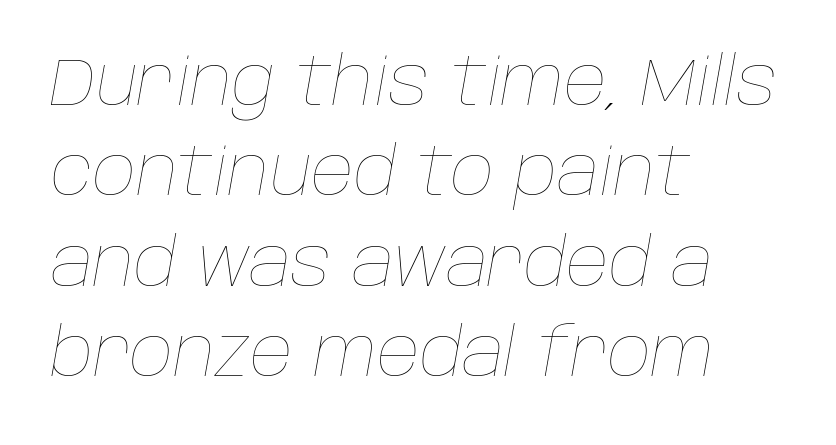
{"italic": "yes", "lean": "right", "slant_degrees": 10, "bold": "no", "weight": "thin", "width": "normal", "stroke_contrast": "low", "x_height": "large", "monospaced": "no", "underline": "no", "align": "left", "line_spacing": "normal", "line_spacing_ratio": 1.35, "letter_spacing": "normal", "letter_spacing_em": 0.0, "glyph_px": 67}
